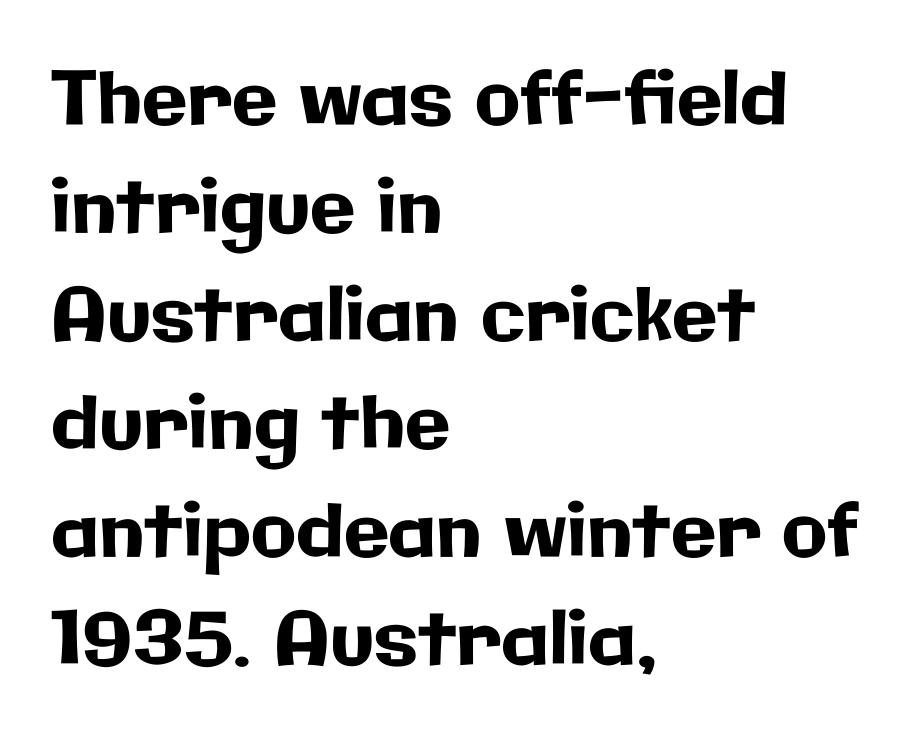
Compared with typical paragraphs, the rows here are spaced about the same. The letters stand straight up with perfectly vertical stems. The letters sit at their default tracking, neither squeezed nor spread. The gap between lines stays unmarked. The designer went with a sans here, leaving each stem footless. The ragged edge is on the right, which tells us the setting is flush left.
